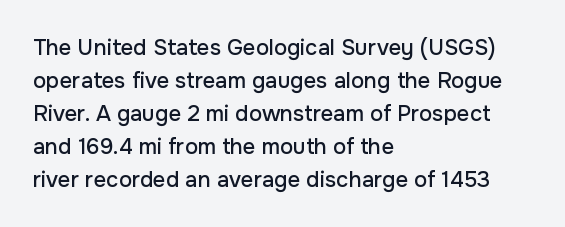
Q: Is the text italic (slanted)? A: No, it is upright.
Q: Is the text underlined? A: No.
Q: How is the paragraph aligned? A: Left-aligned.
Q: Is the spacing between letters normal or unusually wide? A: Normal.
Q: Is the spacing between lines tight, normal or loose? A: Normal.
